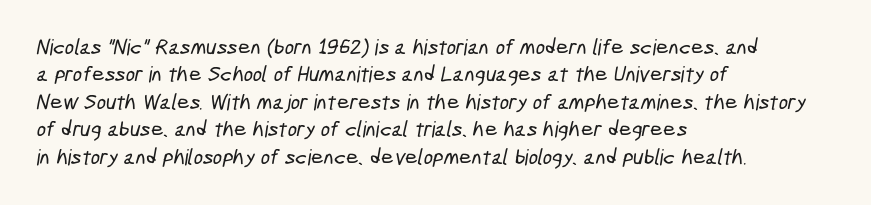
{"underline": "no", "align": "left", "line_spacing": "normal", "line_spacing_ratio": 1.25, "letter_spacing": "normal", "letter_spacing_em": 0.0, "glyph_px": 22}
